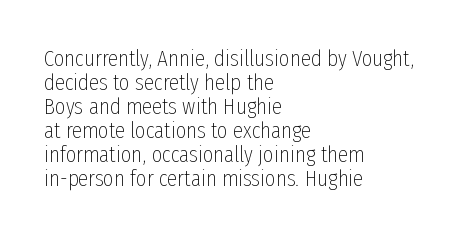
{"italic": "no", "bold": "no", "underline": "no", "align": "left", "line_spacing": "tight", "line_spacing_ratio": 1.04, "letter_spacing": "normal", "letter_spacing_em": 0.0, "glyph_px": 23}
